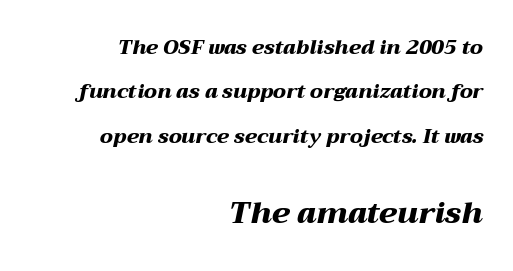
Q: Is the text bold? A: Yes.
Q: Is the text italic (slanted)? A: Yes, it leans right by about 12 degrees.
Q: Is the text underlined? A: No.
Q: How is the paragraph aligned? A: Right-aligned.
Q: Is the spacing between letters normal or unusually wide? A: Normal.
Q: Is the spacing between lines tight, normal or loose? A: Loose.
Q: Which block of text is set in a larger size, the first (top) or the second (bottom)? A: The second (bottom) one.
Q: Width (condensed, normal, or wide)? A: Wide.
Q: Stroke contrast? A: Medium.
Q: x-height? A: Medium.
Q: Monospaced? A: No.
